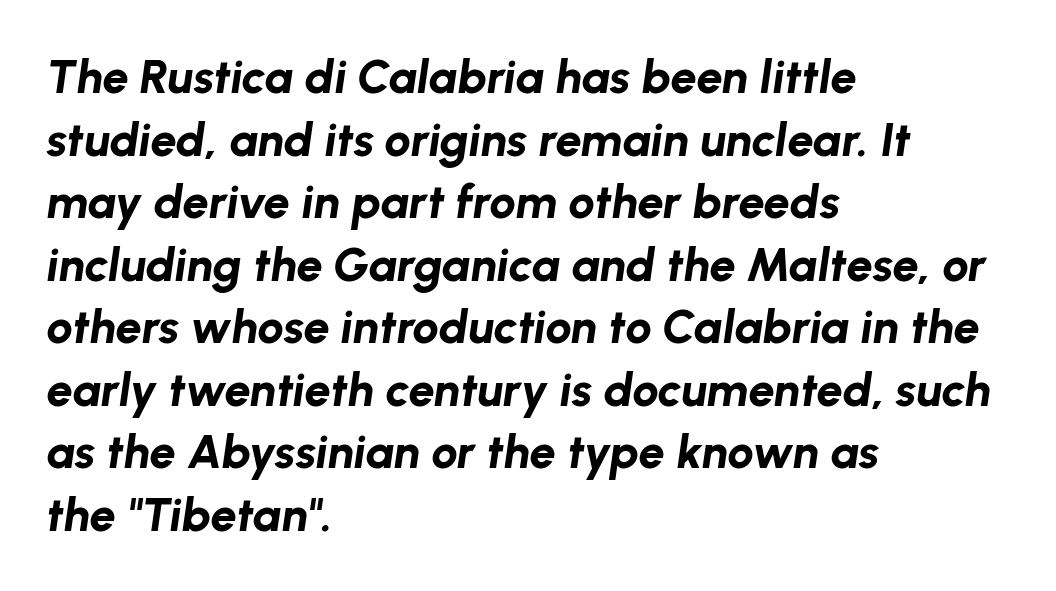
The image shows 47 px bold type, italic (leaning right); set left-aligned, normal line spacing (1.33x), normal letter spacing, not underlined; low stroke contrast and a medium x-height.
